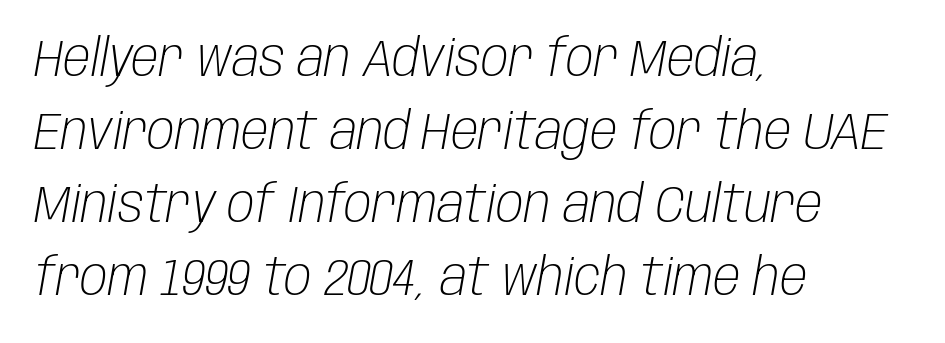
{"italic": "yes", "lean": "right", "slant_degrees": 10, "bold": "no", "weight": "light", "width": "condensed", "stroke_contrast": "low", "x_height": "large", "monospaced": "no", "underline": "no", "align": "left", "line_spacing": "normal", "line_spacing_ratio": 1.43, "letter_spacing": "normal", "letter_spacing_em": 0.0, "glyph_px": 51}
